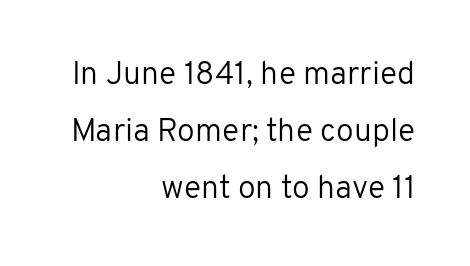
The image shows 32 px regular-weight sans-serif type, upright; set right-aligned, line spacing 1.78x, normal letter spacing, not underlined; low stroke contrast and a medium x-height.
